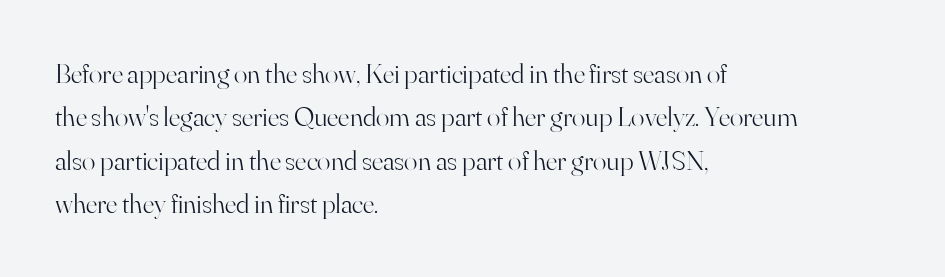
The image shows 28 px light serif type, upright; set left-aligned, normal line spacing (1.55x), normal letter spacing, not underlined; high stroke contrast and a small x-height.
